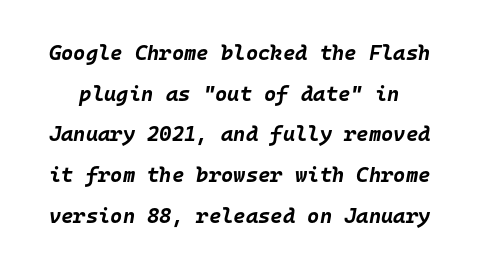
Q: Is the text bold? A: Yes.
Q: Is the text italic (slanted)? A: Yes, it leans right by about 10 degrees.
Q: Is the text underlined? A: No.
Q: Is the spacing between letters normal or unusually wide? A: Normal.
Q: Is the spacing between lines tight, normal or loose? A: Loose.
